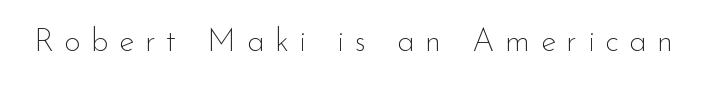
Characters follow at a spacing far wider than the type designer built in. Check the space under the baseline: it is left empty. To sum up the face: it is a sans, with no serifs. Is the stroke heavy? The answer is a plain regular-or-lighter. The rendering uses natural spacing where letterforms have individual widths.
